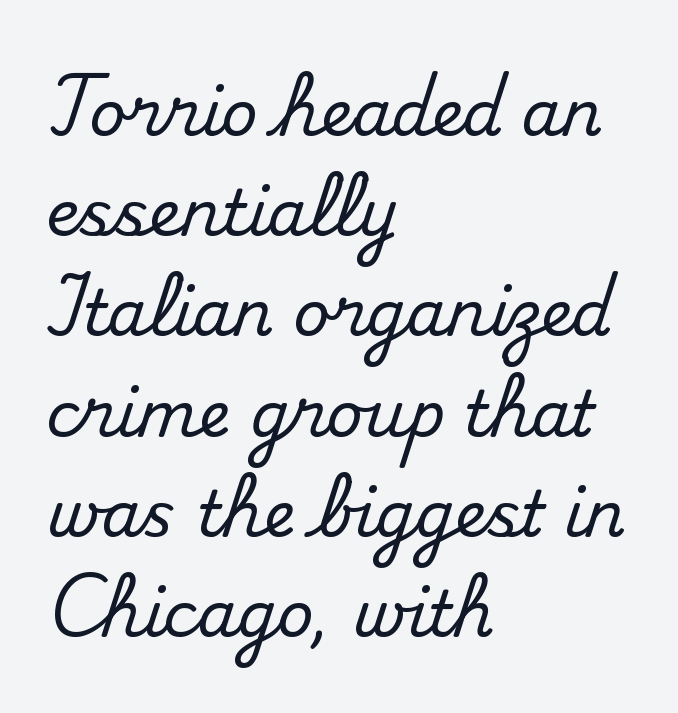
The strip under each line holds only bare page. Words appear dense and cohesive because spacing is normal. Looks like regular typesetting: each glyph gets only the width it needs. A normal amount of white space separates one row of letters from the next.
